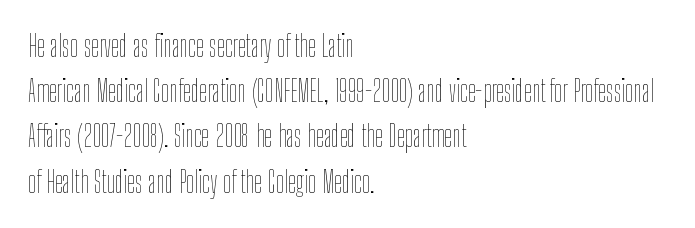
One-word summary of the alignment: left. The font's upright variant was chosen for this text. Has an underline been added? It has not. The letters advance in unequal steps, a hallmark of proportional type. The passage shown has conventional tracking throughout. One glance says typical: line gaps are just what's usual.
